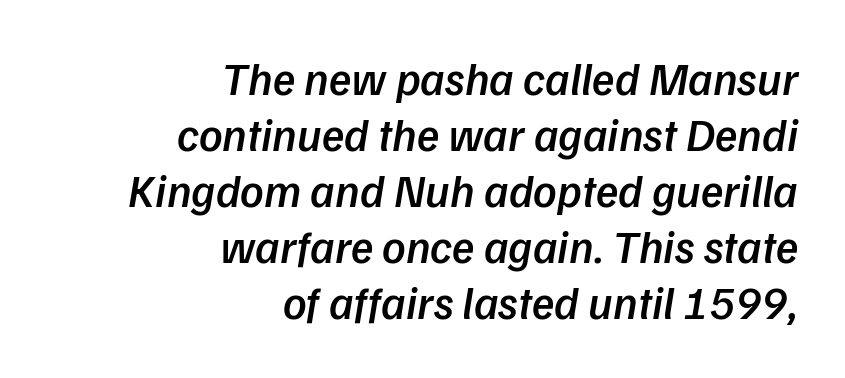
Teacher's note: observe the even right margin — that is flush-right alignment. Note the varied advance widths — an 'i' is clearly narrower than an 'm'. Descenders are the only things crossing below the line. Characters are canted at an angle relative to the baseline's perpendicular. A fair bit of extra ink — the face is semibold, not bold. This rendering leaves character spacing at its baseline value.
